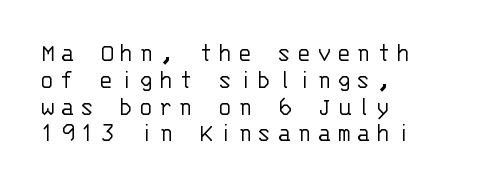
{"italic": "no", "bold": "no", "underline": "no", "align": "left", "line_spacing": "tight", "line_spacing_ratio": 1.03, "letter_spacing": "wide", "letter_spacing_em": 0.22, "glyph_px": 26}
